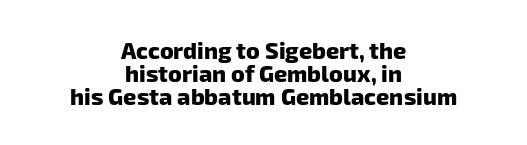
Q: Is the text bold? A: Yes.
Q: Is the text underlined? A: No.
Q: How is the paragraph aligned? A: Centered.
Q: Is the spacing between letters normal or unusually wide? A: Normal.
Q: Is the spacing between lines tight, normal or loose? A: Tight.
